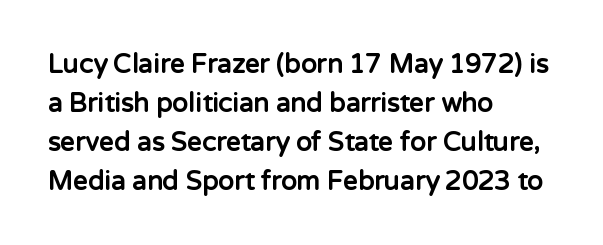
Successive baselines arrive at the customary interval. Nope, not italic — everything's standing straight. Stroke thickness is high; the sample reads as a true bold. Line starts are locked; line ends wander. Clear beneath every line of the passage. The line texture is even and compact thanks to regular tracking.
